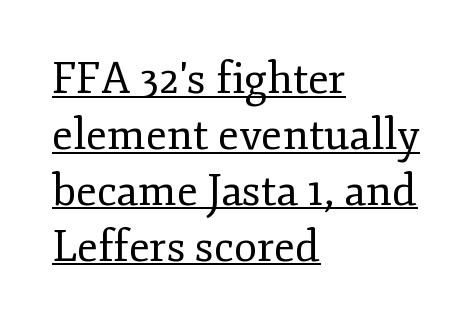
Q: Is the text bold? A: No.
Q: Is the text italic (slanted)? A: No, it is upright.
Q: Is the typeface a serif or a sans-serif typeface? A: Serif.
Q: Is the text underlined? A: Yes.
Q: How is the paragraph aligned? A: Left-aligned.
Q: Is the spacing between letters normal or unusually wide? A: Normal.
Q: Is the spacing between lines tight, normal or loose? A: Normal.
Q: Width (condensed, normal, or wide)? A: Normal.
Q: Stroke contrast? A: Low.
Q: x-height? A: Small.
Q: Monospaced? A: No.
